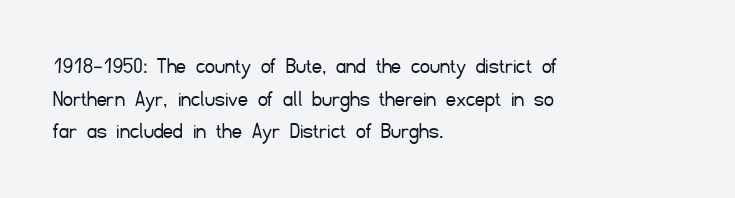
Q: Is the text bold? A: No.
Q: Is the text italic (slanted)? A: No, it is upright.
Q: Is the text underlined? A: No.
Q: How is the paragraph aligned? A: Left-aligned.
Q: Is the spacing between letters normal or unusually wide? A: Normal.
Q: Is the spacing between lines tight, normal or loose? A: Normal.
